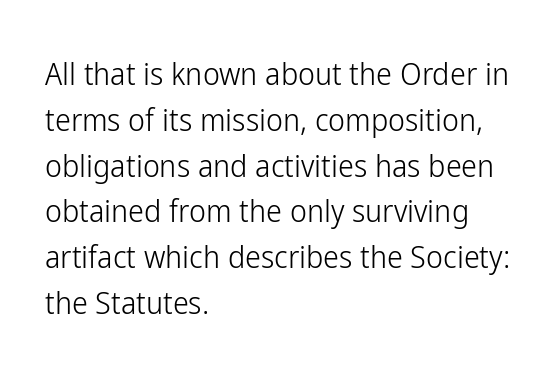
The space directly below the letters is spotless. The letters advance in unequal steps, a hallmark of proportional type. Short note: letters normally spaced. Baseline-to-baseline distance is the conventional proportion of letter height. Stems here are at most as thick as an everyday book face.
